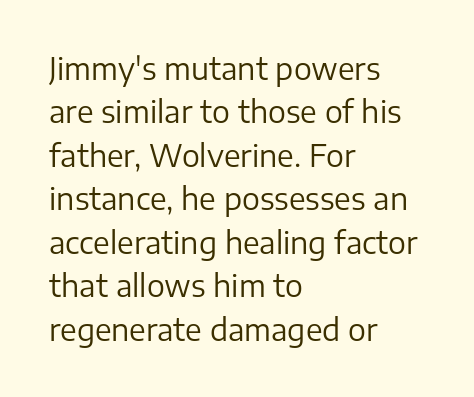
The image shows 30 px regular-weight sans-serif type, upright; set left-aligned, normal line spacing (1.45x), normal letter spacing, not underlined; low stroke contrast and a medium x-height.
